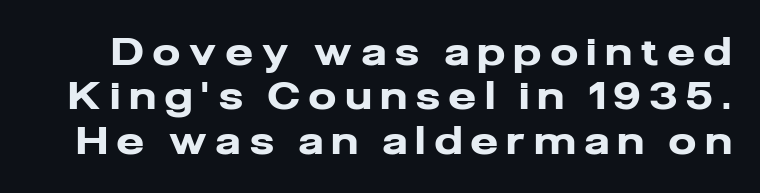
{"serif": "no", "italic": "no", "bold": "yes", "weight": "heavy", "width": "normal", "stroke_contrast": "low", "x_height": "medium", "monospaced": "no", "underline": "no", "line_spacing_ratio": 1.17, "letter_spacing": "wide", "letter_spacing_em": 0.26, "glyph_px": 38}
